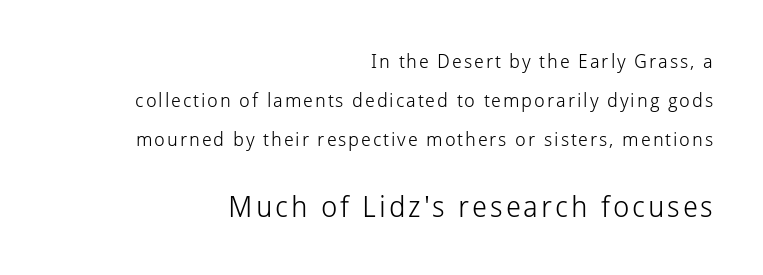
{"serif": "no", "italic": "no", "bold": "no", "weight": "light", "width": "normal", "stroke_contrast": "low", "x_height": "medium", "monospaced": "no", "underline": "no", "align": "right", "line_spacing": "loose", "line_spacing_ratio": 2.05, "larger_block": "second", "size_ratio": 1.53, "glyph_px": 29}
